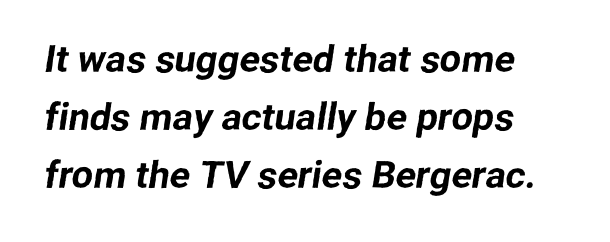
{"serif": "no", "width": "normal", "stroke_contrast": "low", "x_height": "medium", "monospaced": "no", "underline": "no", "align": "left", "line_spacing": "normal", "line_spacing_ratio": 1.53, "letter_spacing": "normal", "letter_spacing_em": 0.0, "glyph_px": 38}
